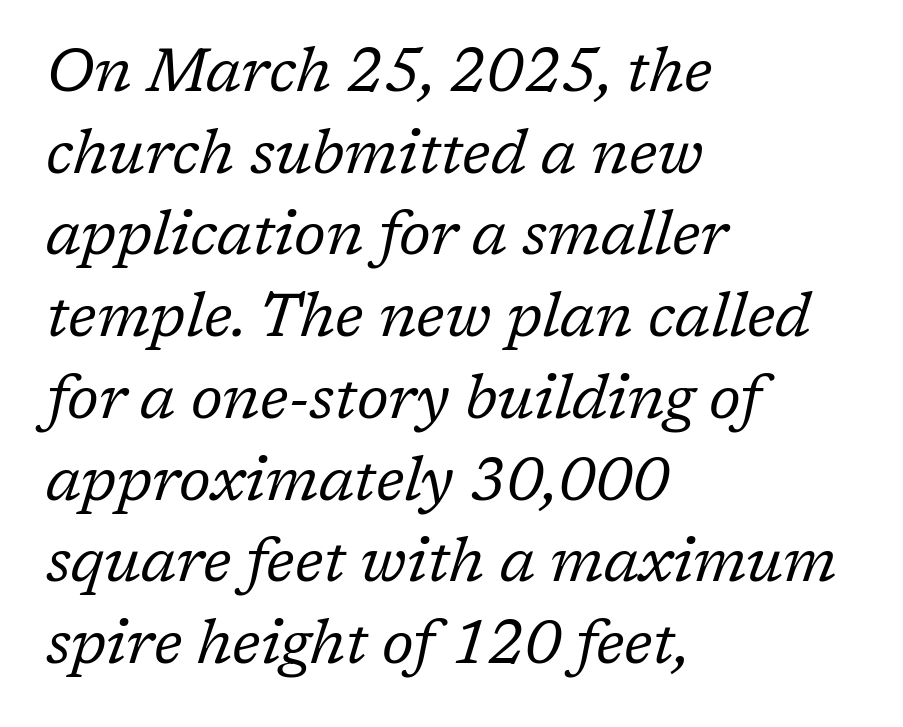
Q: Is the text bold? A: No.
Q: Is the text italic (slanted)? A: Yes, it leans right by about 17 degrees.
Q: Is the typeface a serif or a sans-serif typeface? A: Serif.
Q: Is the text underlined? A: No.
Q: How is the paragraph aligned? A: Left-aligned.
Q: Is the spacing between letters normal or unusually wide? A: Normal.
Q: Is the spacing between lines tight, normal or loose? A: Normal.
Q: Width (condensed, normal, or wide)? A: Normal.
Q: Stroke contrast? A: Low.
Q: x-height? A: Medium.
Q: Monospaced? A: No.
